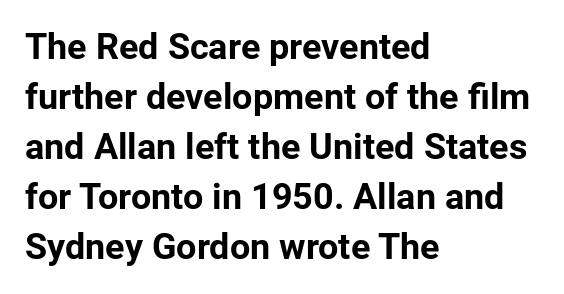
{"serif": "no", "italic": "no", "bold": "yes", "weight": "bold", "width": "normal", "stroke_contrast": "low", "x_height": "medium", "monospaced": "no", "underline": "no", "align": "left", "line_spacing": "normal", "line_spacing_ratio": 1.39, "letter_spacing": "normal", "letter_spacing_em": 0.0, "glyph_px": 36}
